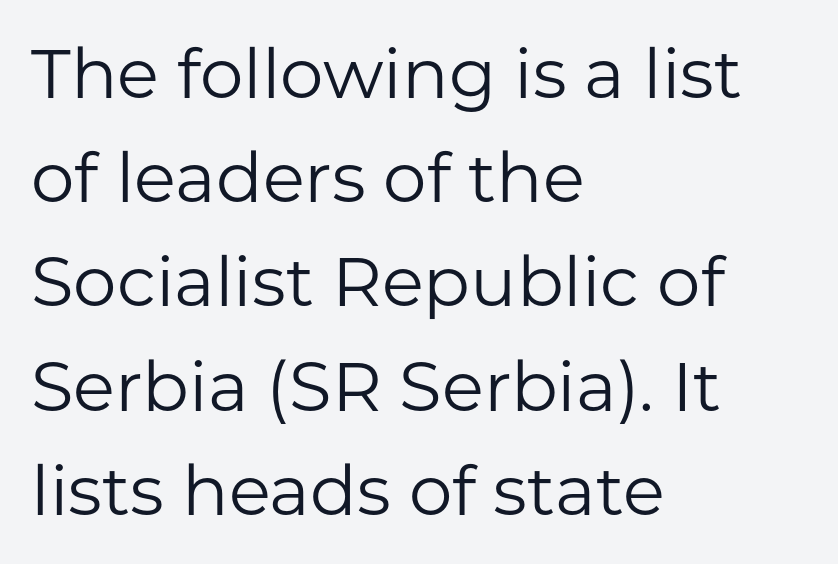
The image shows 69 px regular-weight sans-serif type, upright; set left-aligned, normal line spacing (1.51x), normal letter spacing, not underlined; low stroke contrast and a medium x-height.
